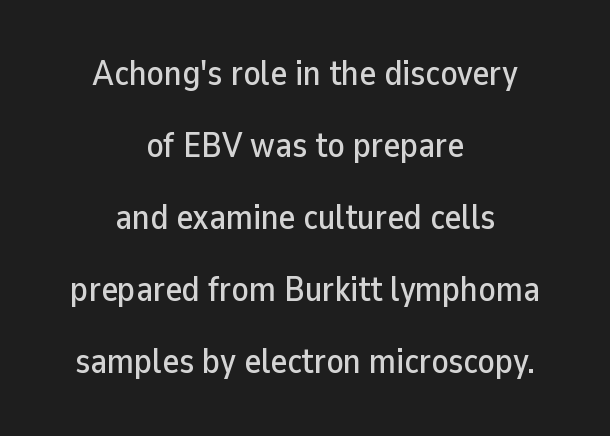
{"serif": "no", "italic": "no", "width": "normal", "stroke_contrast": "low", "x_height": "medium", "monospaced": "no", "underline": "no", "align": "center", "line_spacing": "loose", "line_spacing_ratio": 2.06, "letter_spacing": "normal", "letter_spacing_em": 0.0, "glyph_px": 35}
